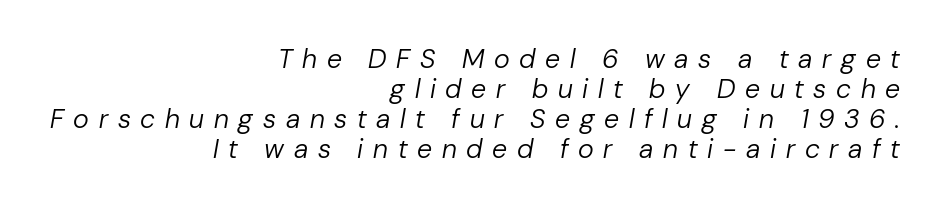
Observe the lean: these are italic letterforms. Underlining? Definitely not there. Compared with typical body copy, the letter spacing here is much looser. This block would grow much taller if given ordinary leading; it's compressed now. Each line ends at the same right margin while the left side varies.
